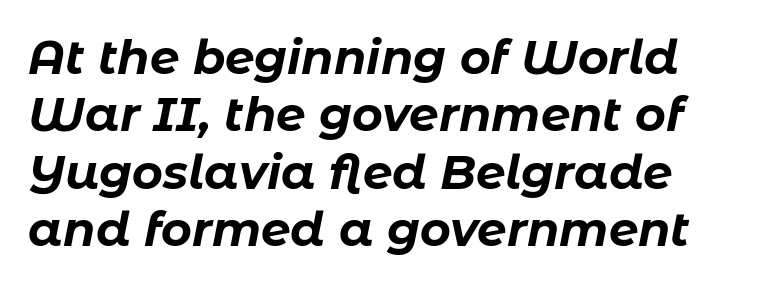
Just letters on the line, the space beneath them empty. The specimen reads as italic at a glance. Do the characters align in a grid? No, the font is proportional. Short note: letters normally spaced.
